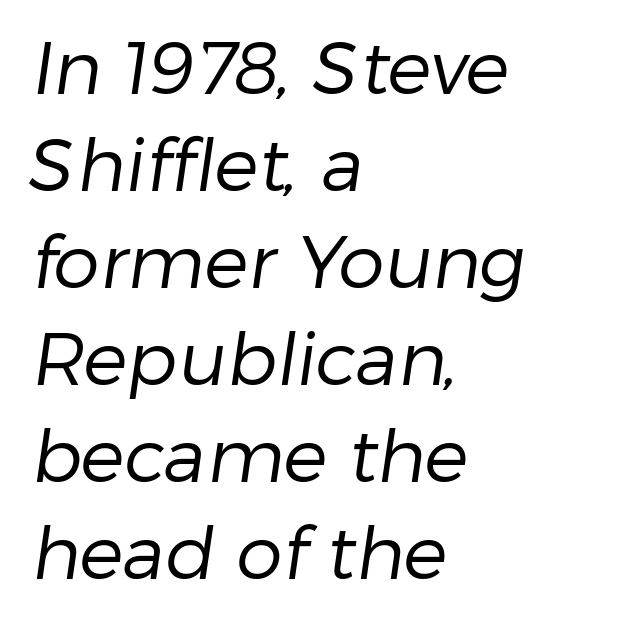
Q: Is the text bold? A: No.
Q: Is the typeface a serif or a sans-serif typeface? A: Sans-serif.
Q: Is the text underlined? A: No.
Q: How is the paragraph aligned? A: Left-aligned.
Q: Is the spacing between letters normal or unusually wide? A: Normal.
Q: Is the spacing between lines tight, normal or loose? A: Normal.
Q: Width (condensed, normal, or wide)? A: Normal.
Q: Stroke contrast? A: Low.
Q: x-height? A: Medium.
Q: Monospaced? A: No.
